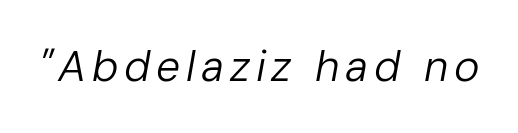
Q: Is the text bold? A: No.
Q: Is the text italic (slanted)? A: Yes, it leans right by about 10 degrees.
Q: Is the text underlined? A: No.
Q: Width (condensed, normal, or wide)? A: Normal.
Q: Stroke contrast? A: Low.
Q: x-height? A: Medium.
Q: Monospaced? A: No.
